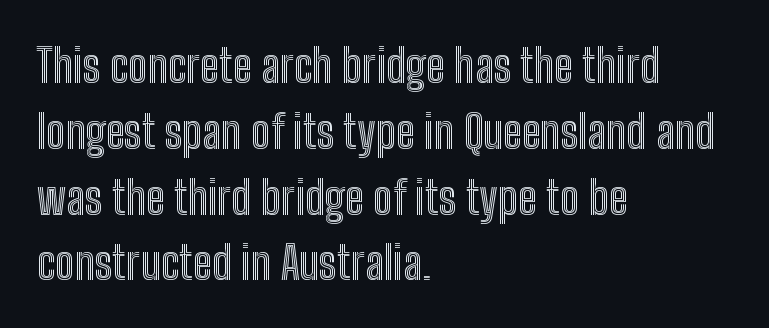
The image shows 46 px condensed type, upright; set left-aligned, normal line spacing (1.43x), normal letter spacing, not underlined; a medium x-height.
